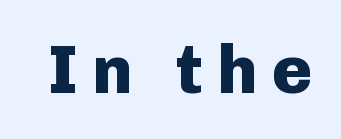
Serif or sans? Sans — the stroke terminals are bare. Strong, thick strokes mark this as bold type. The passage shown is typed in a proportional face where columns would drift. Any mark beneath the type? The region is blank.
